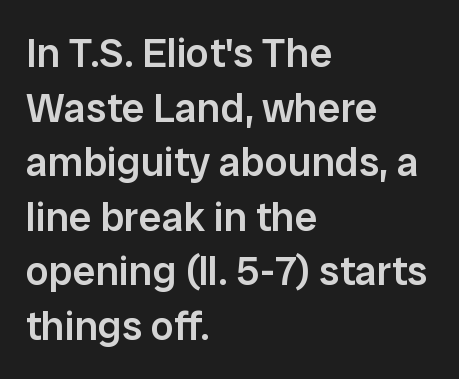
Each letter keeps its own natural width here, so spacing adapts to shape. Rows of type keep a routine distance in the vertical direction. This rendering employs a face without finishing strokes, i.e., a sans-serif. Default kerning and tracking; the words read as compact shapes.
